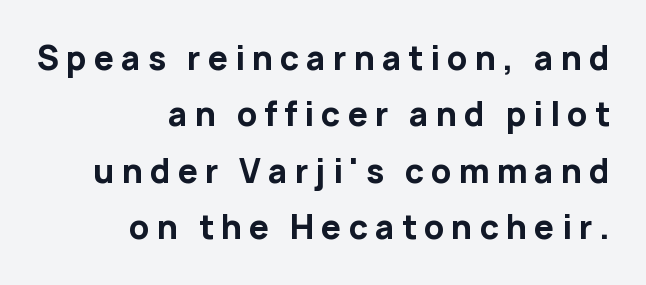
Q: Is the text bold? A: Yes.
Q: Is the text italic (slanted)? A: No, it is upright.
Q: Is the typeface a serif or a sans-serif typeface? A: Sans-serif.
Q: Is the text underlined? A: No.
Q: How is the paragraph aligned? A: Right-aligned.
Q: Is the spacing between letters normal or unusually wide? A: Unusually wide.
Q: Width (condensed, normal, or wide)? A: Normal.
Q: Stroke contrast? A: Low.
Q: x-height? A: Medium.
Q: Monospaced? A: No.
